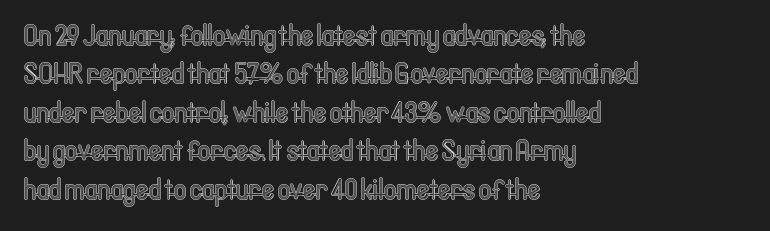
{"italic": "no", "width": "condensed", "x_height": "medium", "monospaced": "no", "underline": "no", "align": "left", "line_spacing": "normal", "line_spacing_ratio": 1.28, "letter_spacing": "normal", "letter_spacing_em": 0.0, "glyph_px": 30}
